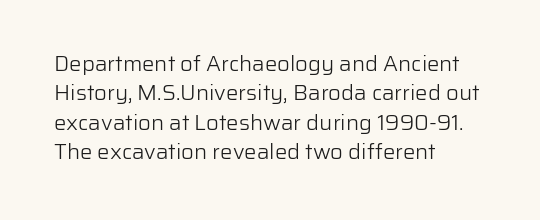
Bare-footed words on every line. Every stem runs plumb, perpendicular to the baseline. The typesetting does not lean heavy: it is not bold. Tracking value appears to be zero — textbook default spacing. The vertical gap from one line to the next is medium.
